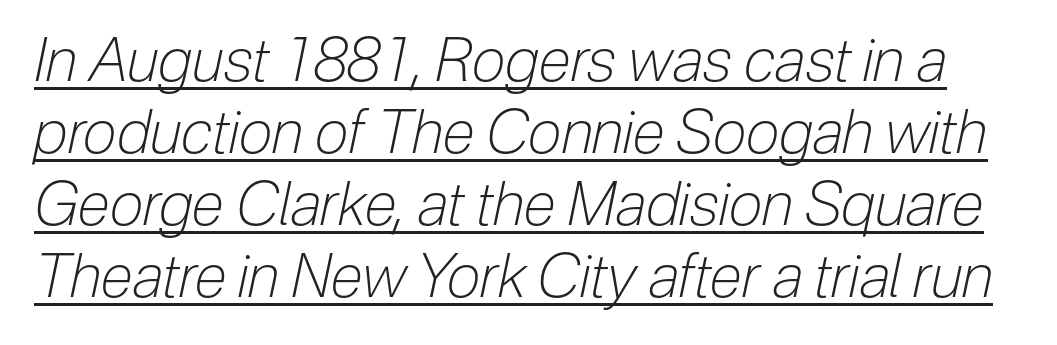
Q: Is the text bold? A: No.
Q: Is the text italic (slanted)? A: Yes, it leans right by about 12 degrees.
Q: Is the text underlined? A: Yes.
Q: Is the spacing between letters normal or unusually wide? A: Normal.
Q: Width (condensed, normal, or wide)? A: Condensed.
Q: Stroke contrast? A: Low.
Q: x-height? A: Medium.
Q: Monospaced? A: No.
